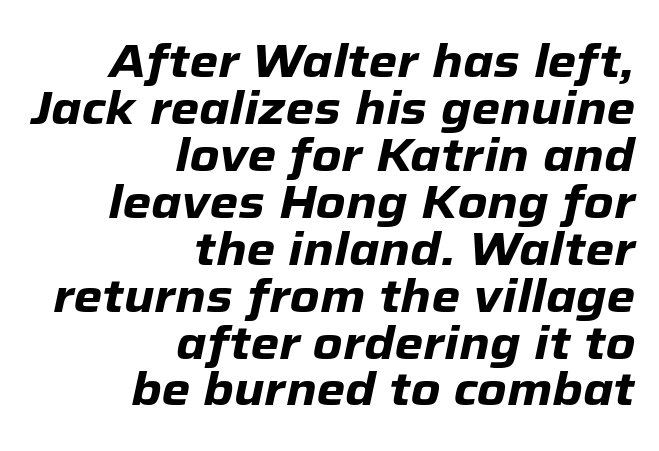
Q: Is the text bold? A: Yes.
Q: Is the text italic (slanted)? A: Yes, it leans right by about 12 degrees.
Q: Is the text underlined? A: No.
Q: How is the paragraph aligned? A: Right-aligned.
Q: Is the spacing between letters normal or unusually wide? A: Normal.
Q: Is the spacing between lines tight, normal or loose? A: Tight.
Q: Width (condensed, normal, or wide)? A: Normal.
Q: Stroke contrast? A: Low.
Q: x-height? A: Medium.
Q: Monospaced? A: No.
